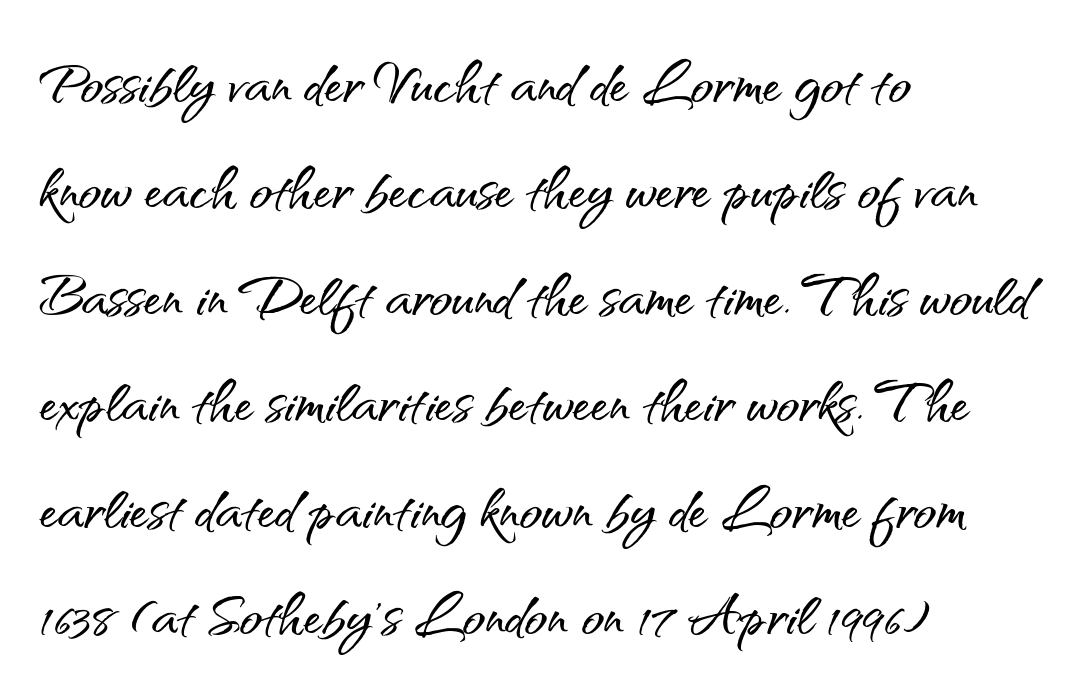
The image shows 75 px sans-serif type; set left-aligned, normal line spacing (1.42x), normal letter spacing, not underlined; medium stroke contrast and a small x-height.
